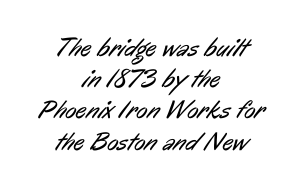
{"bold": "no", "underline": "no", "align": "center", "line_spacing_ratio": 1.2, "letter_spacing": "normal", "letter_spacing_em": 0.0, "glyph_px": 26}
